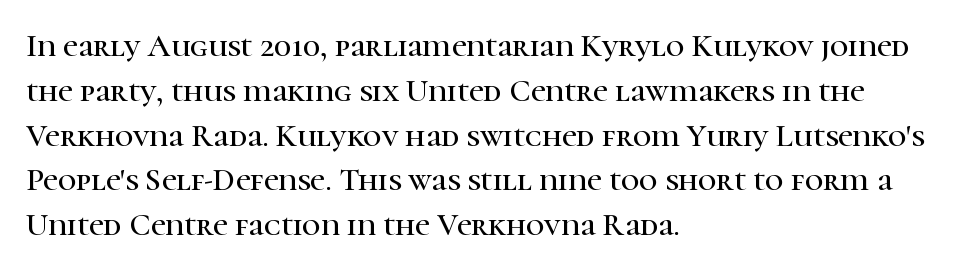
Q: Is the text italic (slanted)? A: No, it is upright.
Q: Is the typeface a serif or a sans-serif typeface? A: Serif.
Q: Is the text underlined? A: No.
Q: How is the paragraph aligned? A: Left-aligned.
Q: Is the spacing between letters normal or unusually wide? A: Normal.
Q: Is the spacing between lines tight, normal or loose? A: Normal.
Q: Width (condensed, normal, or wide)? A: Normal.
Q: Stroke contrast? A: High.
Q: x-height? A: Medium.
Q: Monospaced? A: No.
